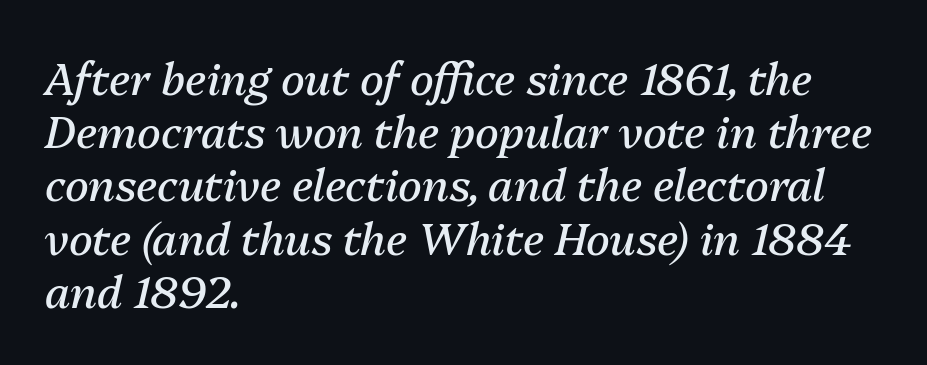
{"italic": "yes", "lean": "right", "slant_degrees": 13, "bold": "no", "weight": "regular", "width": "normal", "stroke_contrast": "medium", "x_height": "medium", "monospaced": "no", "underline": "no", "align": "left", "line_spacing_ratio": 1.21, "letter_spacing": "normal", "letter_spacing_em": 0.0, "glyph_px": 44}
